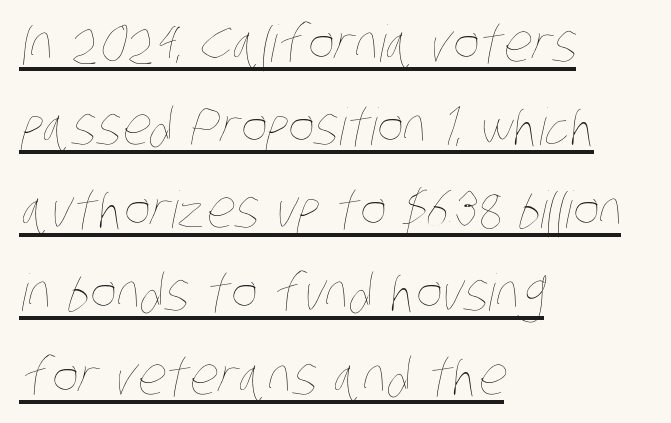
Q: Is the text bold? A: No.
Q: Is the text underlined? A: Yes.
Q: How is the paragraph aligned? A: Left-aligned.
Q: Is the spacing between letters normal or unusually wide? A: Normal.
Q: Is the spacing between lines tight, normal or loose? A: Normal.
Q: Width (condensed, normal, or wide)? A: Condensed.
Q: Stroke contrast? A: Low.
Q: x-height? A: Large.
Q: Monospaced? A: No.
